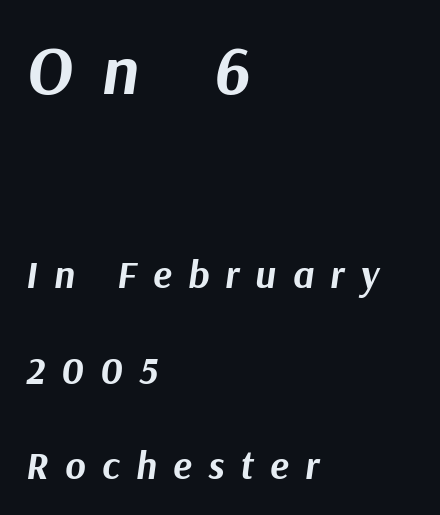
Q: Is the text bold? A: Yes.
Q: Is the text italic (slanted)? A: Yes, it leans right by about 9 degrees.
Q: Is the text underlined? A: No.
Q: How is the paragraph aligned? A: Left-aligned.
Q: Is the spacing between letters normal or unusually wide? A: Unusually wide.
Q: Is the spacing between lines tight, normal or loose? A: Loose.
Q: Which block of text is set in a larger size, the first (top) or the second (bottom)? A: The first (top) one.
Q: Width (condensed, normal, or wide)? A: Normal.
Q: Stroke contrast? A: Medium.
Q: x-height? A: Medium.
Q: Monospaced? A: No.
